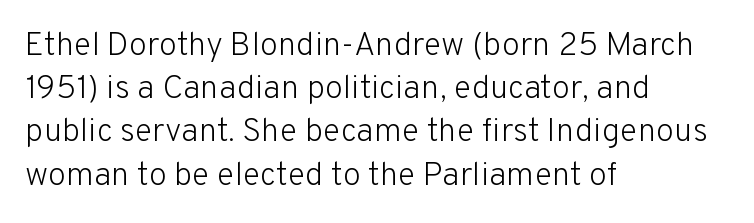
Q: Is the text bold? A: No.
Q: Is the text italic (slanted)? A: No, it is upright.
Q: Is the typeface a serif or a sans-serif typeface? A: Sans-serif.
Q: Is the text underlined? A: No.
Q: How is the paragraph aligned? A: Left-aligned.
Q: Is the spacing between letters normal or unusually wide? A: Normal.
Q: Is the spacing between lines tight, normal or loose? A: Normal.
Q: Width (condensed, normal, or wide)? A: Normal.
Q: Stroke contrast? A: Low.
Q: x-height? A: Medium.
Q: Monospaced? A: No.
